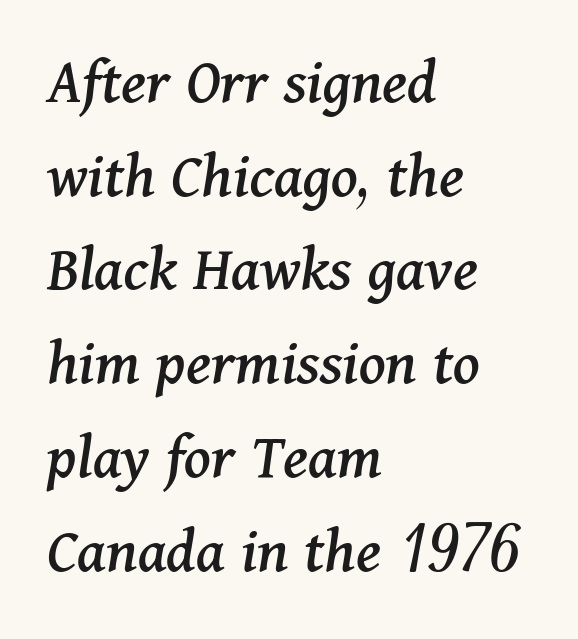
Line spacing here is normal. The type family on display is of the serif kind. You could not count columns in this text — the font is proportionally spaced. The setting favours the left margin, as ordinary paragraphs usually do.
